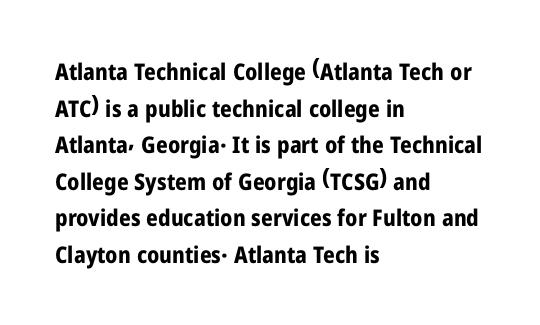
Visually the block forms a straight wall on the left and a jagged coastline on the right. The letters are bold, with thick, heavy strokes. The gap between lines stays unmarked. This sample keeps an unexceptional amount of space between lines. The horizontal fit of the characters is conventional and even. Vertical strokes here are truly vertical.
